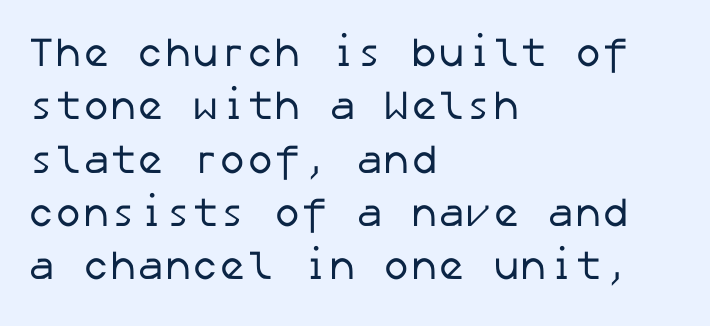
The image shows 41 px regular-weight sans-serif type; set left-aligned, normal line spacing (1.3x), normal letter spacing, not underlined; low stroke contrast and a medium x-height.
